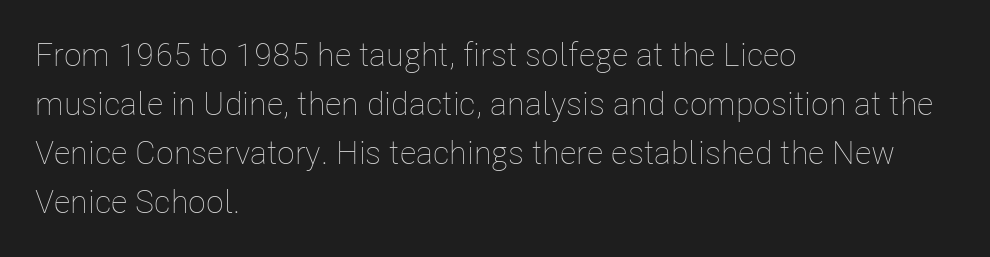
Q: Is the text bold? A: No.
Q: Is the text italic (slanted)? A: No, it is upright.
Q: Is the text underlined? A: No.
Q: How is the paragraph aligned? A: Left-aligned.
Q: Is the spacing between letters normal or unusually wide? A: Normal.
Q: Is the spacing between lines tight, normal or loose? A: Normal.
Q: Width (condensed, normal, or wide)? A: Condensed.
Q: Stroke contrast? A: Low.
Q: x-height? A: Medium.
Q: Monospaced? A: No.
